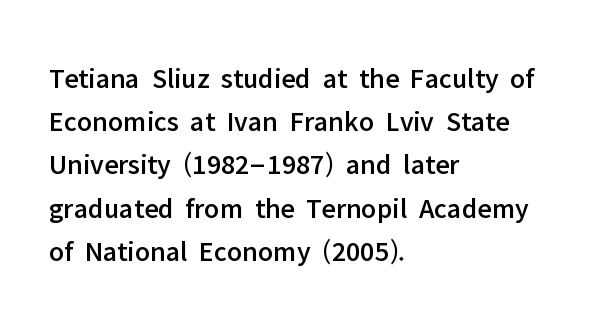
Q: Is the text italic (slanted)? A: No, it is upright.
Q: Is the typeface a serif or a sans-serif typeface? A: Sans-serif.
Q: Is the text underlined? A: No.
Q: How is the paragraph aligned? A: Left-aligned.
Q: Is the spacing between letters normal or unusually wide? A: Normal.
Q: Is the spacing between lines tight, normal or loose? A: Normal.
Q: Width (condensed, normal, or wide)? A: Normal.
Q: Stroke contrast? A: Low.
Q: x-height? A: Medium.
Q: Monospaced? A: No.
